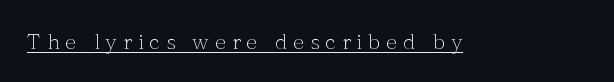
The image shows 22 px text type, upright; set unusually wide letter spacing (+0.27 em), underlined.
